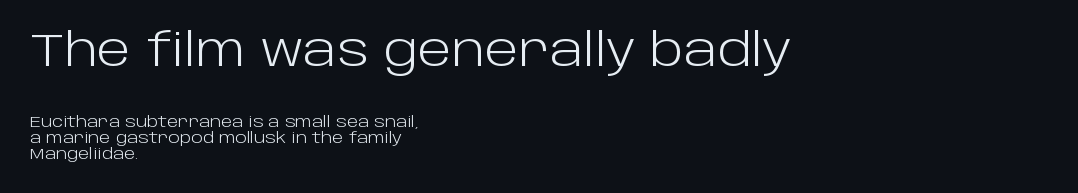
Proportional: the letters do not fall into vertical columns. Casual observation: everything's shoved over to the left. Standard letterfit; no display-style spreading of the glyphs. Look at the bottom of the vertical strokes: they stop flat, with no serifs. Summary of weight: not heavy and not bold. Descenders are the only things crossing below the line.
